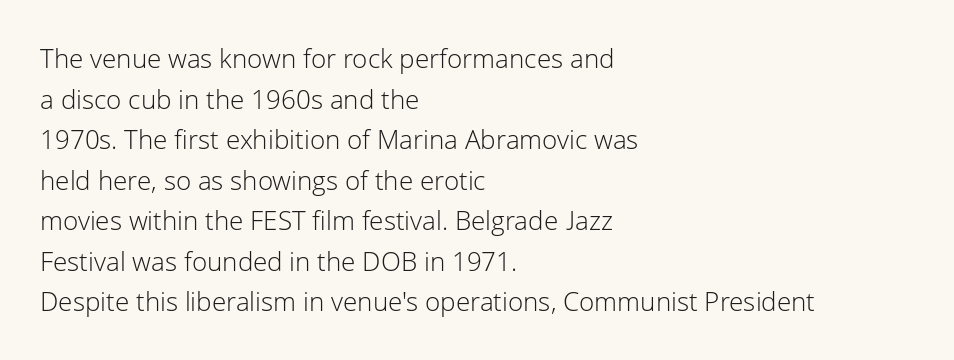
Q: Is the text bold? A: No.
Q: Is the text italic (slanted)? A: No, it is upright.
Q: Is the text underlined? A: No.
Q: How is the paragraph aligned? A: Left-aligned.
Q: Is the spacing between letters normal or unusually wide? A: Normal.
Q: Is the spacing between lines tight, normal or loose? A: Normal.
